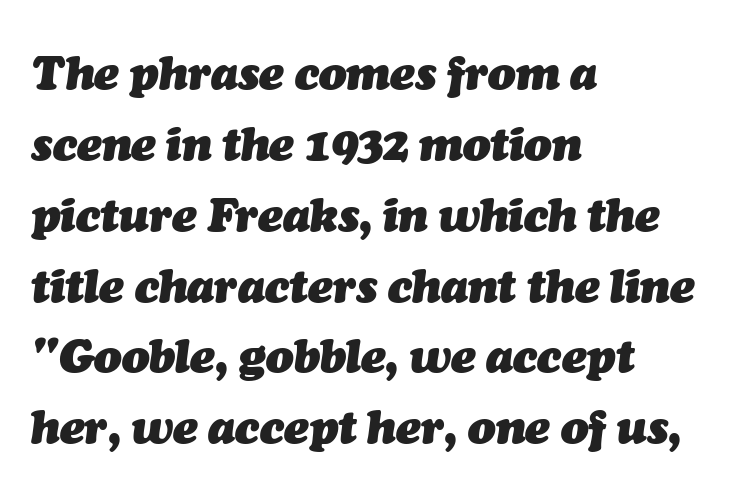
The image shows 46 px heavy type, italic (leaning right); set left-aligned, normal line spacing (1.54x), normal letter spacing, not underlined; medium stroke contrast and a medium x-height.
